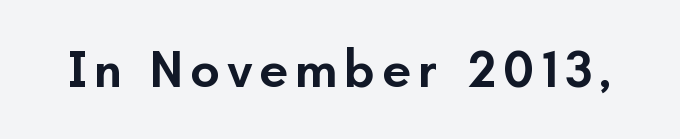
{"serif": "no", "italic": "no", "bold": "semi", "weight": "semibold", "width": "normal", "stroke_contrast": "low", "x_height": "small", "monospaced": "no", "underline": "no", "glyph_px": 52}
